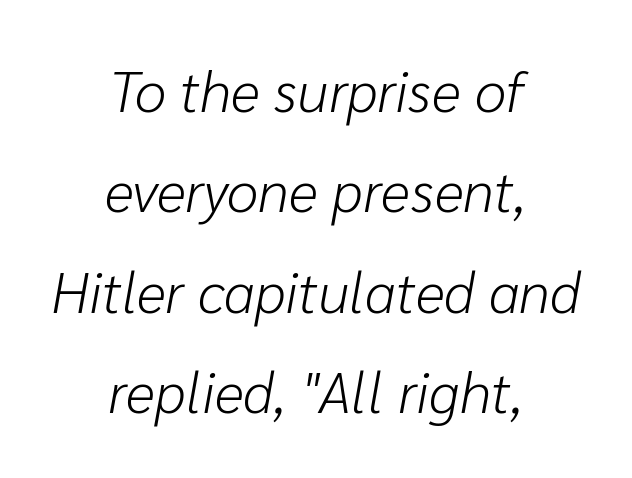
Q: Is the text bold? A: No.
Q: Is the text italic (slanted)? A: Yes, it leans right by about 10 degrees.
Q: Is the text underlined? A: No.
Q: How is the paragraph aligned? A: Centered.
Q: Is the spacing between letters normal or unusually wide? A: Normal.
Q: Width (condensed, normal, or wide)? A: Normal.
Q: Stroke contrast? A: Low.
Q: x-height? A: Medium.
Q: Monospaced? A: No.
